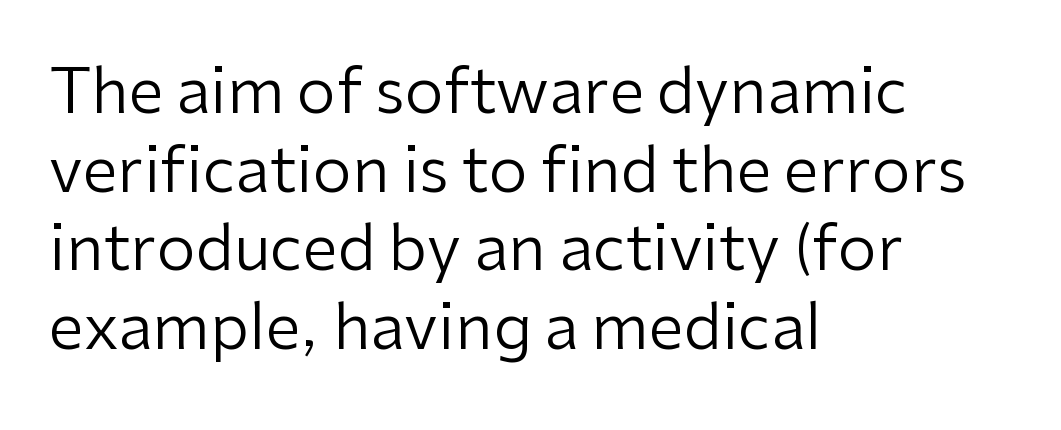
Check the space under the baseline: it is left empty. Stems here are at most as thick as an everyday book face. Italic? Not at all — the glyphs are vertical. Vertically, the passage feels balanced, rows spaced as you'd expect. Stroke terminals: plain, sans-serif.
